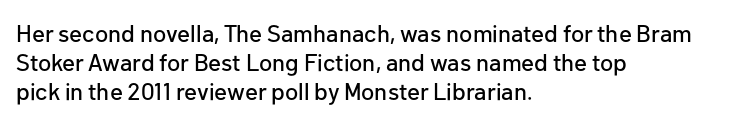
In CSS terms this would be text-align: left. The letters stand upright; this is a roman face. Underlining? Definitely not there. These lines keep a tight, regular rhythm from letter to letter.
